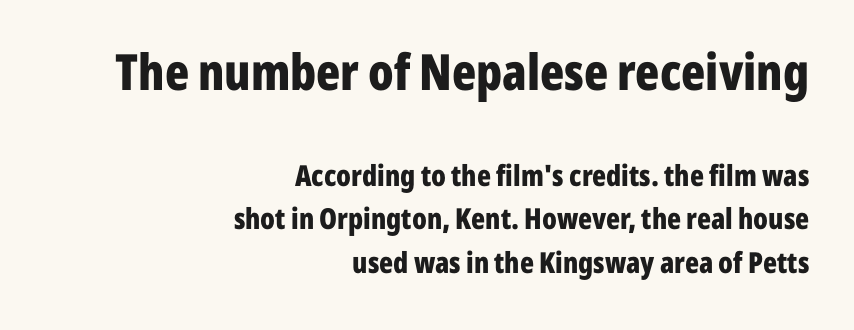
The image shows 50 px bold, condensed sans-serif type, upright; set right-aligned, normal line spacing (1.5x), normal letter spacing, not underlined; the first (top) block is 1.72x larger; low stroke contrast and a medium x-height.
